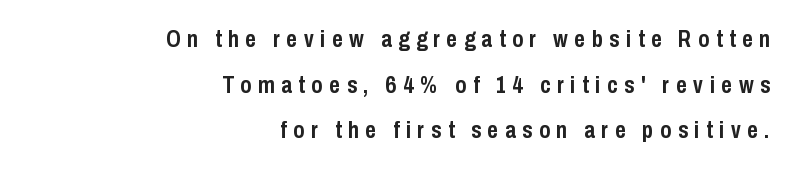
The image shows 23 px bold type, upright; set right-aligned, loose line spacing (1.98x), unusually wide letter spacing (+0.29 em), not underlined.
